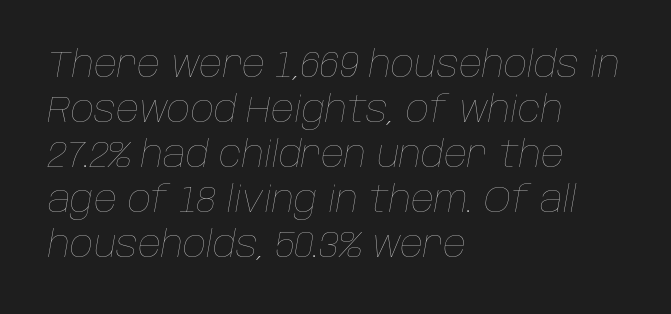
The image shows 36 px thin type, italic (leaning right); set left-aligned, normal line spacing (1.25x), normal letter spacing, not underlined; low stroke contrast and a large x-height.
